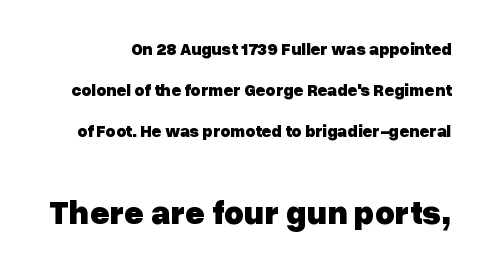
{"serif": "no", "italic": "no", "bold": "yes", "weight": "heavy", "width": "normal", "stroke_contrast": "low", "x_height": "medium", "monospaced": "no", "underline": "no", "line_spacing": "loose", "line_spacing_ratio": 2.42, "letter_spacing": "normal", "letter_spacing_em": 0.0, "larger_block": "second", "size_ratio": 2.0, "glyph_px": 34}
